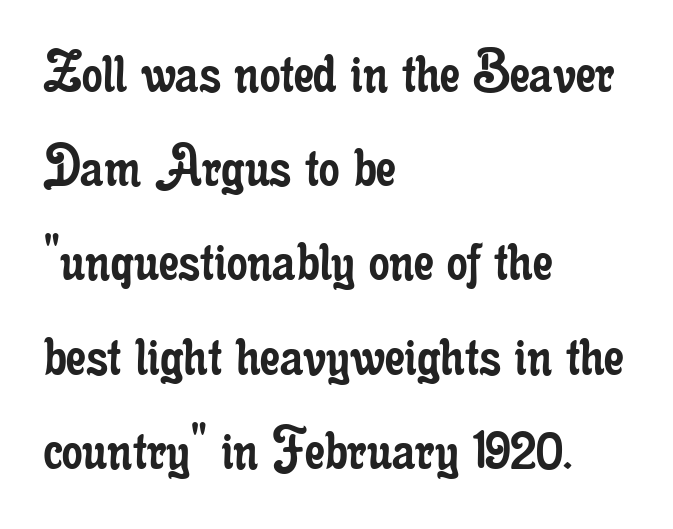
{"serif": "yes", "italic": "no", "bold": "no", "weight": "regular", "width": "condensed", "stroke_contrast": "low", "x_height": "small", "monospaced": "no", "underline": "no", "align": "left", "line_spacing": "normal", "line_spacing_ratio": 1.45, "letter_spacing": "normal", "letter_spacing_em": 0.0, "glyph_px": 65}
